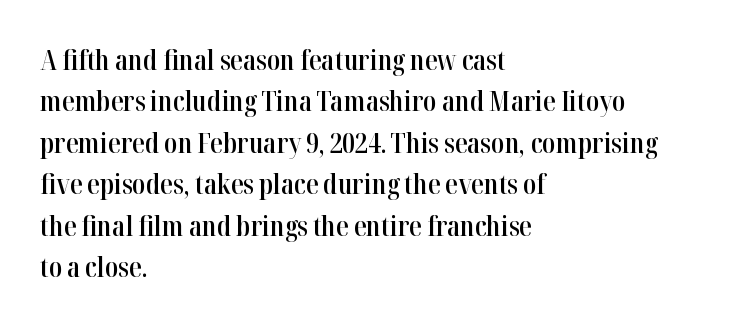
These lines carry some extra weight — a demibold, not a full bold. There is no visible air inserted between adjacent glyphs. The typeface chosen for these lines features serifs. Descenders hang freely into open space. The passage shown stacks its lines at a standard gap.
